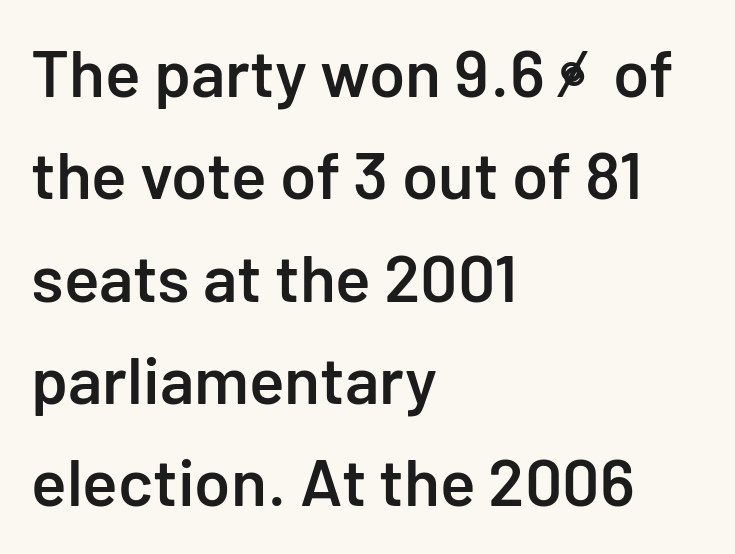
Q: Is the text bold? A: Semi-bold.
Q: Is the text italic (slanted)? A: No, it is upright.
Q: Is the typeface a serif or a sans-serif typeface? A: Sans-serif.
Q: Is the text underlined? A: No.
Q: How is the paragraph aligned? A: Left-aligned.
Q: Is the spacing between letters normal or unusually wide? A: Normal.
Q: Is the spacing between lines tight, normal or loose? A: Normal.
Q: Width (condensed, normal, or wide)? A: Normal.
Q: Stroke contrast? A: Low.
Q: x-height? A: Medium.
Q: Monospaced? A: No.
